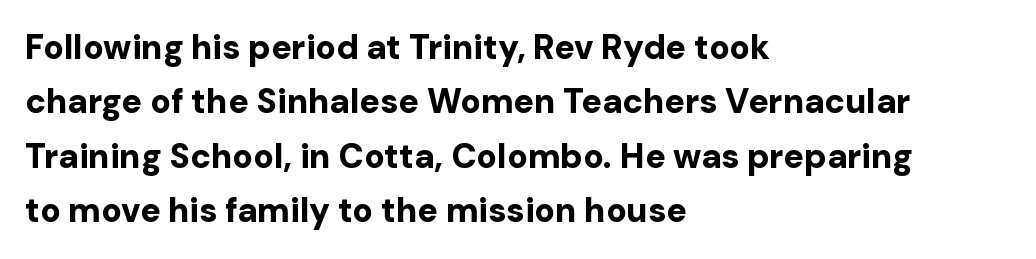
Q: Is the text bold? A: Yes.
Q: Is the text italic (slanted)? A: No, it is upright.
Q: Is the typeface a serif or a sans-serif typeface? A: Sans-serif.
Q: Is the text underlined? A: No.
Q: How is the paragraph aligned? A: Left-aligned.
Q: Is the spacing between letters normal or unusually wide? A: Normal.
Q: Is the spacing between lines tight, normal or loose? A: Normal.
Q: Width (condensed, normal, or wide)? A: Normal.
Q: Stroke contrast? A: Low.
Q: x-height? A: Medium.
Q: Monospaced? A: No.
